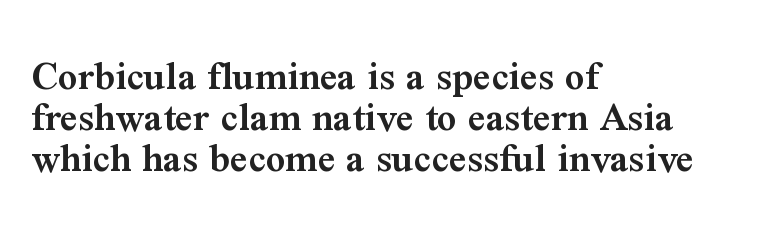
Q: Is the text bold? A: Semi-bold.
Q: Is the text italic (slanted)? A: No, it is upright.
Q: Is the typeface a serif or a sans-serif typeface? A: Serif.
Q: Is the text underlined? A: No.
Q: How is the paragraph aligned? A: Left-aligned.
Q: Is the spacing between letters normal or unusually wide? A: Normal.
Q: Is the spacing between lines tight, normal or loose? A: Tight.
Q: Width (condensed, normal, or wide)? A: Normal.
Q: Stroke contrast? A: Medium.
Q: x-height? A: Medium.
Q: Monospaced? A: No.
